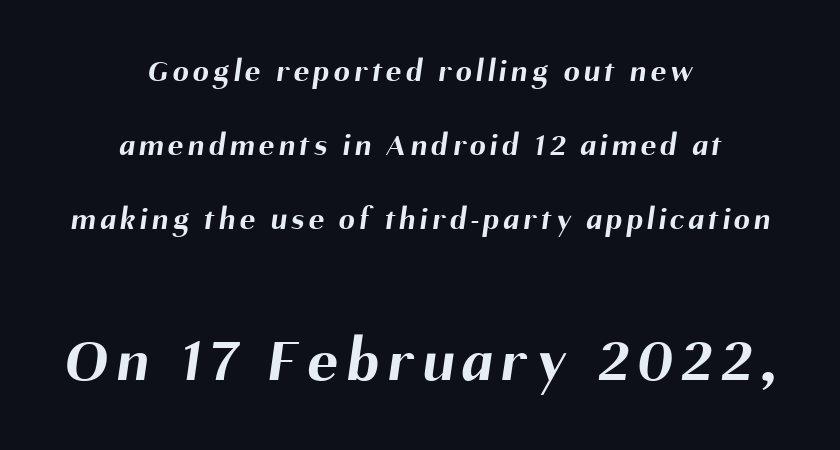
{"serif": "no", "bold": "yes", "weight": "bold", "width": "normal", "stroke_contrast": "medium", "x_height": "medium", "monospaced": "no", "underline": "no", "align": "center", "line_spacing": "loose", "line_spacing_ratio": 2.31, "larger_block": "second", "size_ratio": 1.97, "glyph_px": 63}
